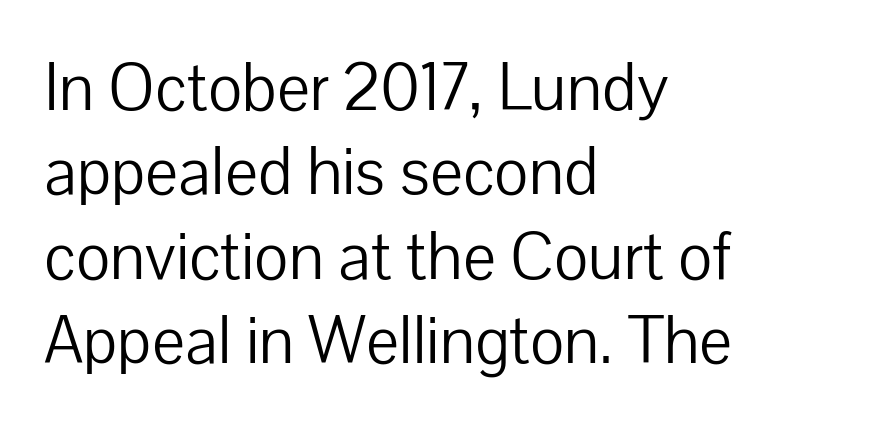
The image shows 66 px light sans-serif type, upright; set left-aligned, normal line spacing (1.28x), normal letter spacing, not underlined; low stroke contrast and a medium x-height.
